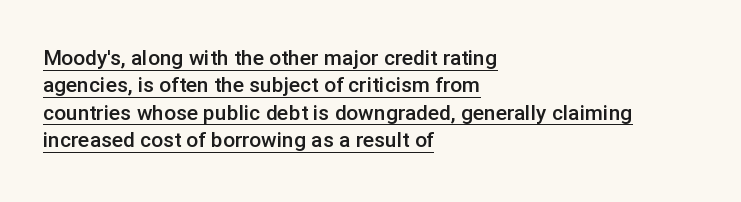
What weight is shown? A semibold, between regular and bold. Summary of vertical rhythm: regular, with standard interline spacing. Horizontal alignment here is leftward, the default for most running prose. Caption: lettering with a line underneath. Ascenders rise straight up at ninety degrees. Look at the tracking — it's just the regular setting, nothing added.
